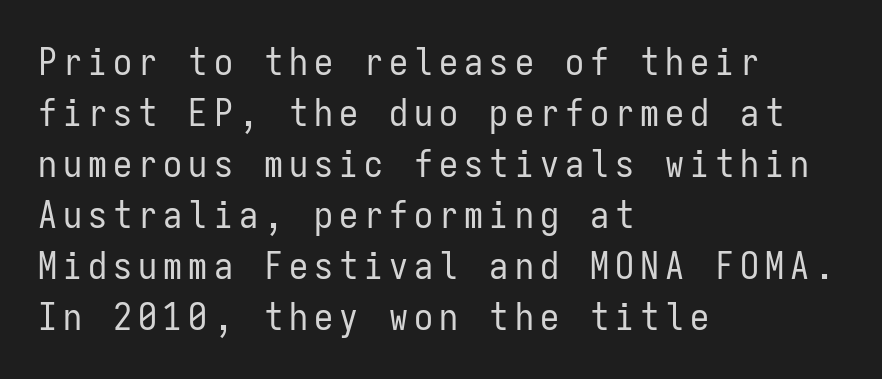
Ordinary non-slanted type is in use. No chunkiness to these letters — they're not bold. The rendering anchors every line to the left-hand side. You could count columns in this text — the font is strictly monospaced. Does the leading feel generous? No, just average. A sans-serif font was chosen for this passage.
